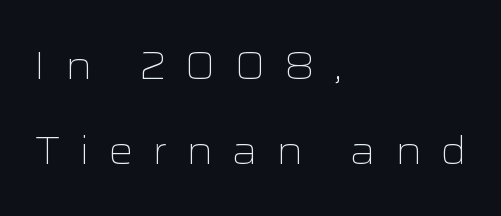
These lines stack with their left ends in a neat column. The face looks like a standard text weight, possibly lighter. The face used here is a sans, in the tradition of grotesques and geometrics. The leading is generous, giving the passage an open texture. It's the straight-up-and-down kind of type.
